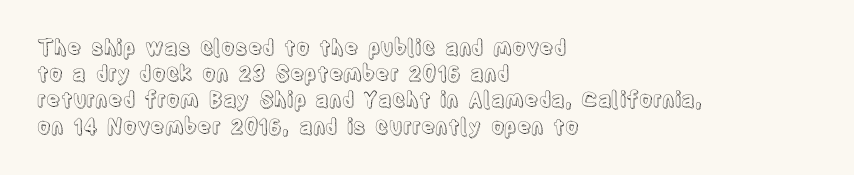
Q: Is the text italic (slanted)? A: No, it is upright.
Q: Is the text underlined? A: No.
Q: How is the paragraph aligned? A: Left-aligned.
Q: Is the spacing between letters normal or unusually wide? A: Normal.
Q: Is the spacing between lines tight, normal or loose? A: Normal.
